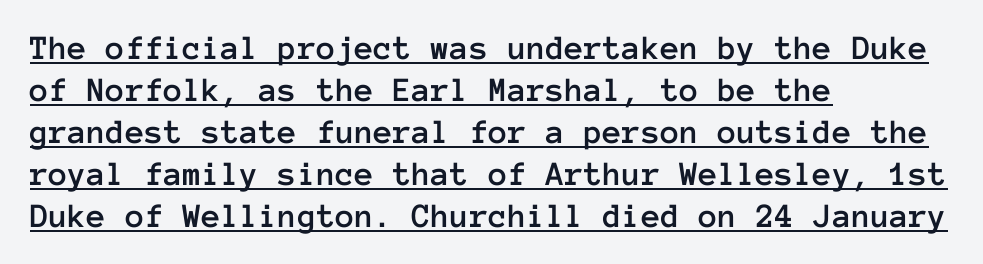
Q: Is the text italic (slanted)? A: No, it is upright.
Q: Is the text underlined? A: Yes.
Q: How is the paragraph aligned? A: Left-aligned.
Q: Is the spacing between letters normal or unusually wide? A: Normal.
Q: Width (condensed, normal, or wide)? A: Normal.
Q: Stroke contrast? A: Low.
Q: x-height? A: Medium.
Q: Monospaced? A: Yes.
